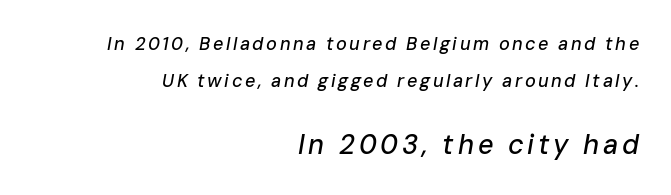
The image shows 27 px text type, italic (leaning right); set right-aligned, loose line spacing (2.03x), not underlined; the second (bottom) block is 1.5x larger.
